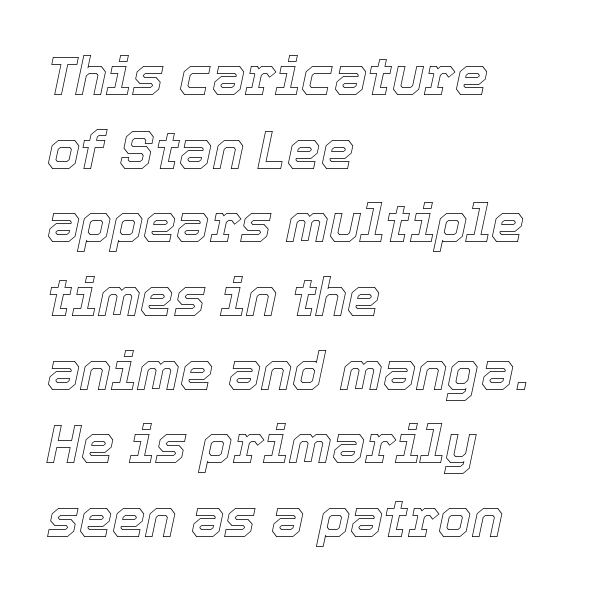
Emphasis-style slanted type is in use. Tracking here is standard; glyphs follow each other at the usual distance. Just letters on the line, the space beneath them empty. Normally led — the rows are evenly, conventionally spaced. Spacing verdict: proportional, widths tailored to each character. Left-aligned paragraph, ragged on the right.
